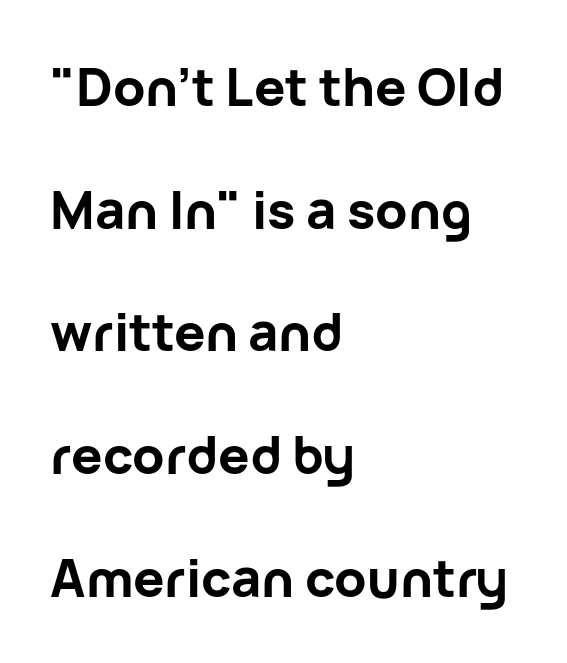
{"serif": "no", "italic": "no", "bold": "yes", "weight": "bold", "width": "normal", "stroke_contrast": "low", "x_height": "medium", "monospaced": "no", "underline": "no", "align": "left", "line_spacing": "loose", "line_spacing_ratio": 2.36, "letter_spacing": "normal", "letter_spacing_em": 0.0, "glyph_px": 52}
